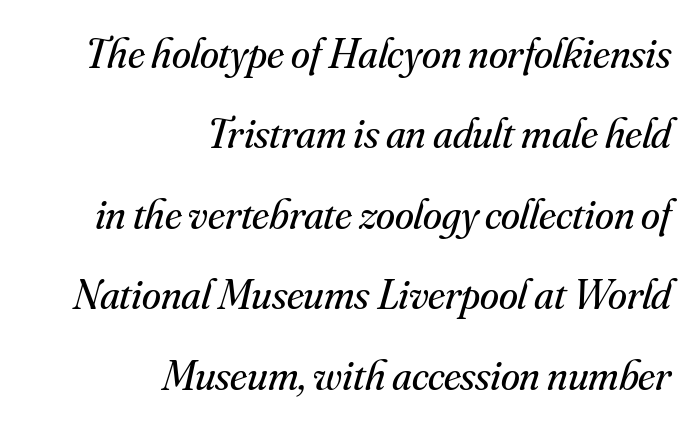
The image shows 43 px regular-weight serif type, italic (leaning right); set right-aligned, line spacing 1.87x, normal letter spacing, not underlined; medium stroke contrast and a small x-height.
